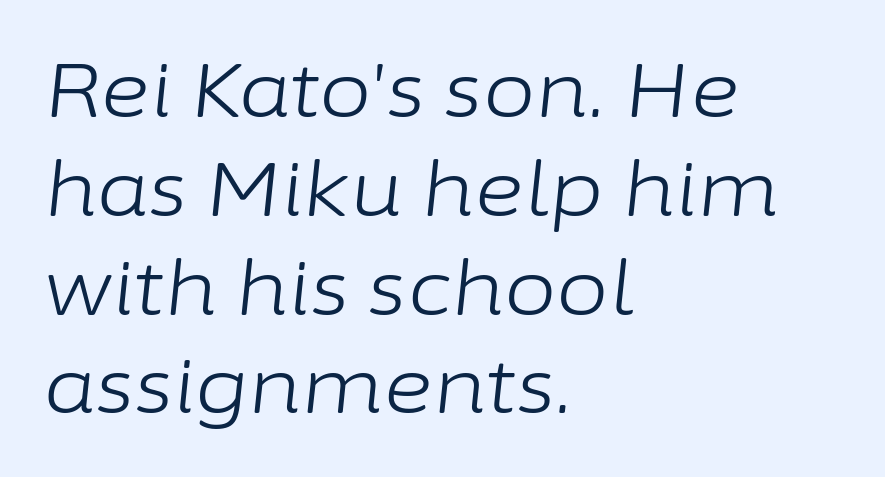
Does extra space separate the letters? No, they use regular spacing. How would I describe the line gaps? Plain and ordinary. A clean baseline with only descenders dipping below it. These lines are rendered in a variable-pitch font. Yep, that's italic — everything's leaning. Line beginnings align vertically; line endings do not.
